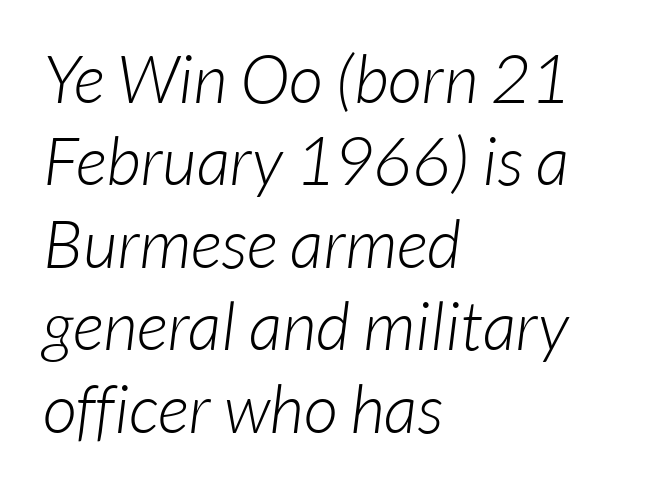
{"serif": "no", "bold": "no", "weight": "light", "width": "normal", "stroke_contrast": "low", "x_height": "medium", "monospaced": "no", "underline": "no", "align": "left", "line_spacing_ratio": 1.23, "letter_spacing": "normal", "letter_spacing_em": 0.0, "glyph_px": 67}
